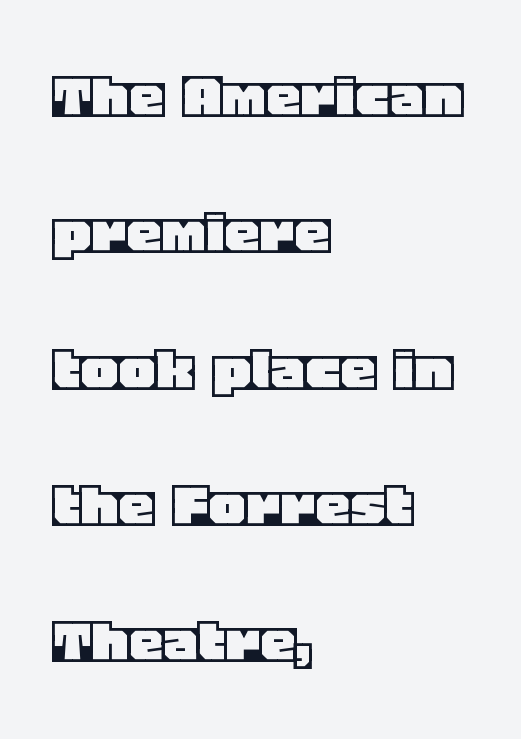
{"italic": "no", "width": "normal", "x_height": "large", "monospaced": "no", "underline": "no", "align": "left", "line_spacing": "loose", "line_spacing_ratio": 1.92, "letter_spacing": "normal", "letter_spacing_em": 0.0, "glyph_px": 71}
